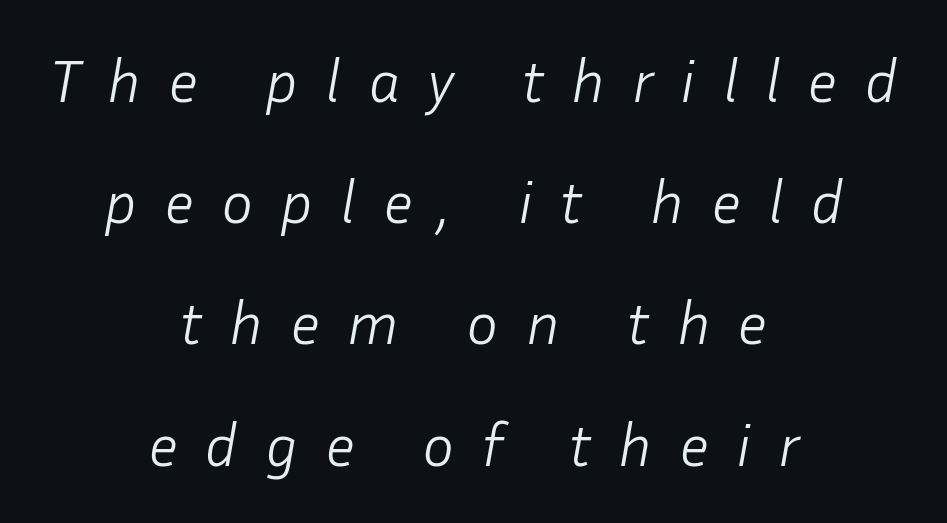
Q: Is the text bold? A: No.
Q: Is the text italic (slanted)? A: Yes, it leans right by about 10 degrees.
Q: Is the text underlined? A: No.
Q: How is the paragraph aligned? A: Centered.
Q: Is the spacing between letters normal or unusually wide? A: Unusually wide.
Q: Is the spacing between lines tight, normal or loose? A: Loose.
Q: Width (condensed, normal, or wide)? A: Normal.
Q: Stroke contrast? A: Low.
Q: x-height? A: Medium.
Q: Monospaced? A: No.
